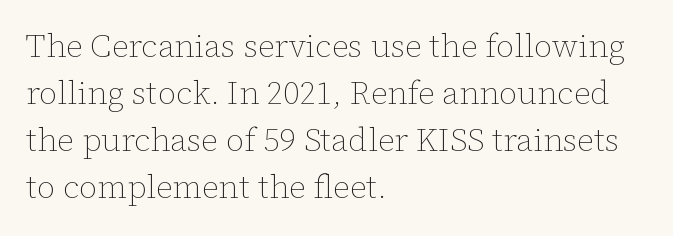
{"italic": "no", "bold": "no", "weight": "thin", "width": "normal", "stroke_contrast": "low", "x_height": "medium", "monospaced": "no", "underline": "no", "align": "left", "line_spacing": "normal", "line_spacing_ratio": 1.47, "letter_spacing": "normal", "letter_spacing_em": 0.0, "glyph_px": 32}
